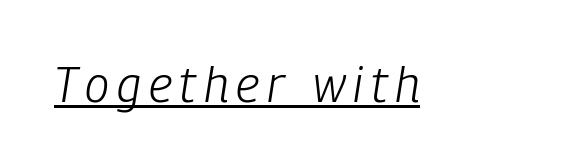
Q: Is the text bold? A: No.
Q: Is the text italic (slanted)? A: Yes, it leans right by about 9 degrees.
Q: Is the text underlined? A: Yes.
Q: Width (condensed, normal, or wide)? A: Condensed.
Q: Stroke contrast? A: Low.
Q: x-height? A: Medium.
Q: Monospaced? A: No.
